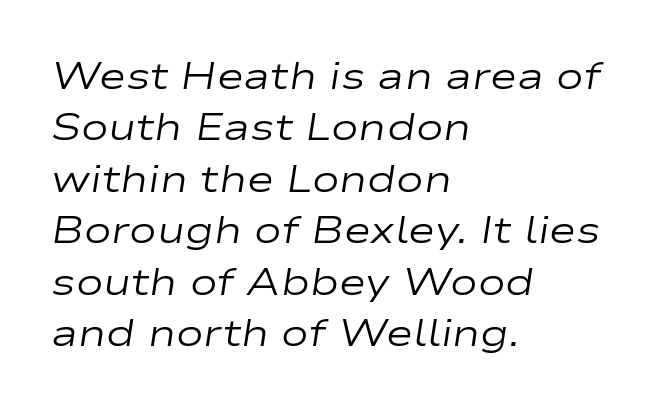
The image shows 37 px regular-weight, wide type, italic (leaning right); set left-aligned, normal line spacing (1.39x), normal letter spacing, not underlined; low stroke contrast and a medium x-height.
